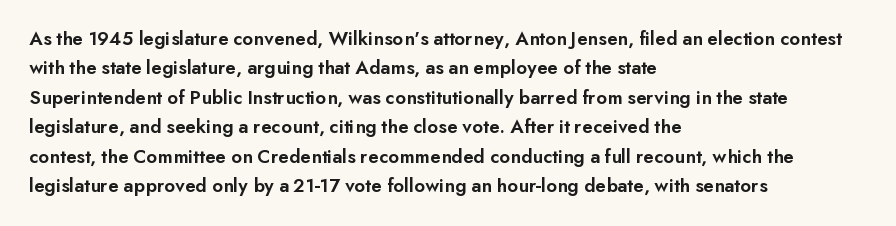
The image shows 20 px text type, upright; set left-aligned, normal line spacing (1.47x), normal letter spacing, not underlined.
